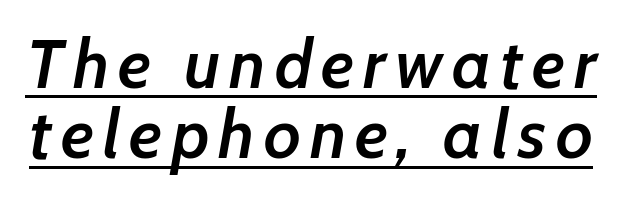
The image shows 69 px semibold type, italic (leaning right); set tight line spacing (1.02x), underlined; low stroke contrast and a medium x-height.
